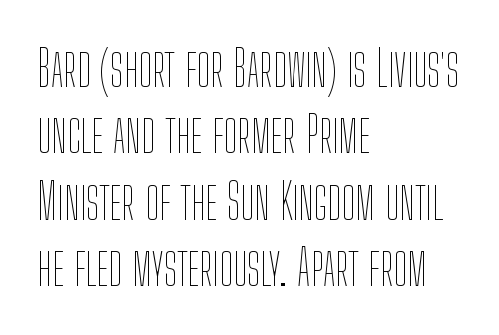
Q: Is the text bold? A: No.
Q: Is the text italic (slanted)? A: No, it is upright.
Q: Is the text underlined? A: No.
Q: How is the paragraph aligned? A: Left-aligned.
Q: Is the spacing between letters normal or unusually wide? A: Normal.
Q: Is the spacing between lines tight, normal or loose? A: Normal.
Q: Width (condensed, normal, or wide)? A: Condensed.
Q: Stroke contrast? A: Low.
Q: x-height? A: Medium.
Q: Monospaced? A: No.
